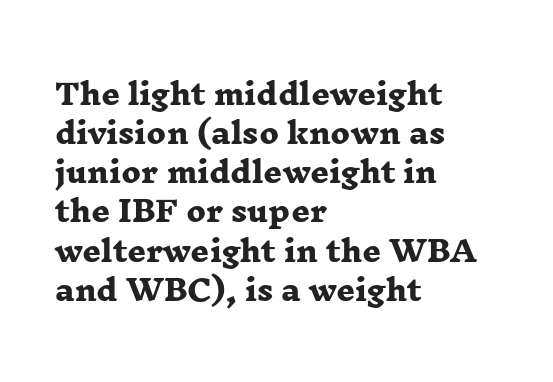
The image shows 29 px heavy, wide serif type; set left-aligned, normal line spacing (1.35x), normal letter spacing, not underlined; low stroke contrast and a medium x-height.
